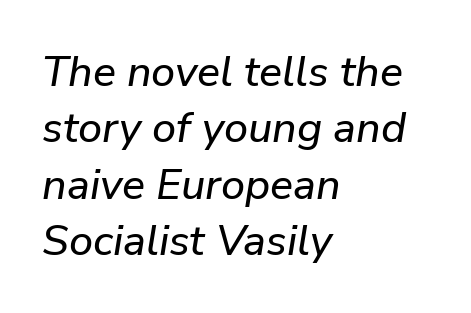
{"italic": "yes", "lean": "right", "slant_degrees": 9, "width": "normal", "stroke_contrast": "low", "x_height": "medium", "monospaced": "no", "underline": "no", "align": "left", "line_spacing": "normal", "line_spacing_ratio": 1.31, "letter_spacing": "normal", "letter_spacing_em": 0.0, "glyph_px": 43}
